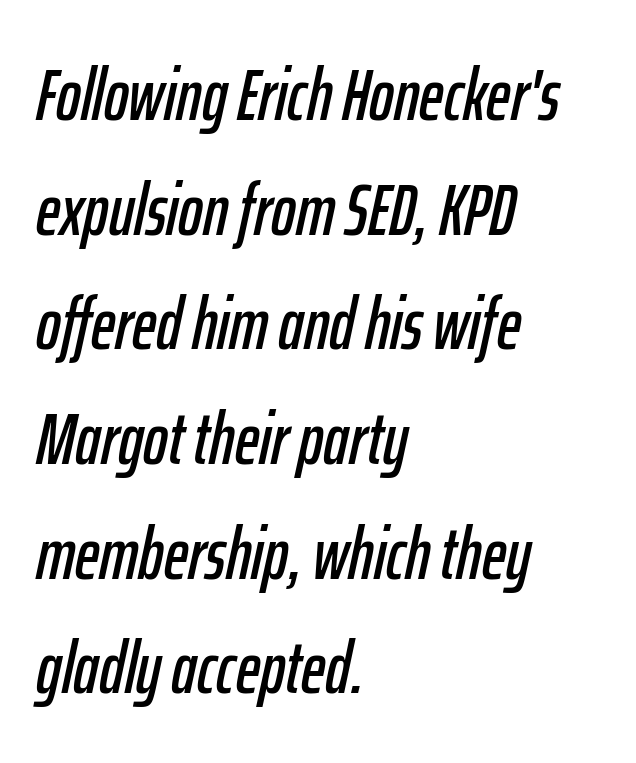
{"italic": "yes", "lean": "right", "slant_degrees": 12, "width": "condensed", "stroke_contrast": "low", "x_height": "medium", "monospaced": "no", "underline": "no", "align": "left", "line_spacing": "normal", "line_spacing_ratio": 1.55, "letter_spacing": "normal", "letter_spacing_em": 0.0, "glyph_px": 74}
